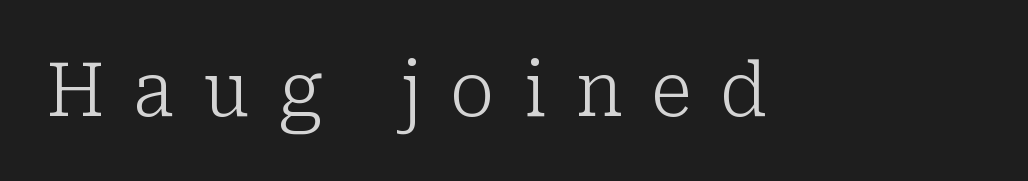
Q: Is the text bold? A: No.
Q: Is the text italic (slanted)? A: No, it is upright.
Q: Is the typeface a serif or a sans-serif typeface? A: Serif.
Q: Is the text underlined? A: No.
Q: Is the spacing between letters normal or unusually wide? A: Unusually wide.
Q: Width (condensed, normal, or wide)? A: Normal.
Q: Stroke contrast? A: Low.
Q: x-height? A: Medium.
Q: Monospaced? A: No.
